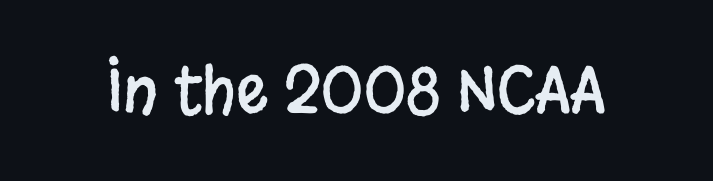
The image shows 63 px condensed sans-serif type, upright; set normal letter spacing, not underlined; low stroke contrast and a large x-height.
